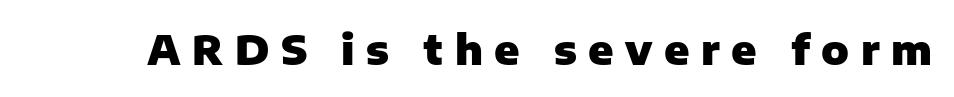
These lines are composed in type without serifs. Display-style spreading of the glyphs; the letterfit is very open. These lines carry a lot of weight — the face is fully bold. This is roman type, the default non-slanted kind. Beneath every word, the page is bare.
